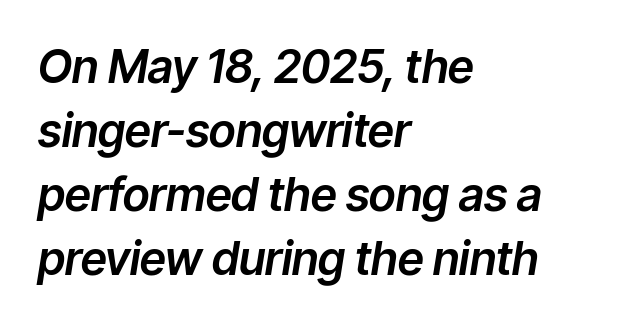
A bare baseline throughout the passage. Compared with a centered layout, this one pins lines to the left instead. Compared with typical paragraphs, the rows here are spaced about the same. Letter spacing: default. Rendered with sloped, italic letterforms. Spacing verdict: proportional, widths tailored to each character.
